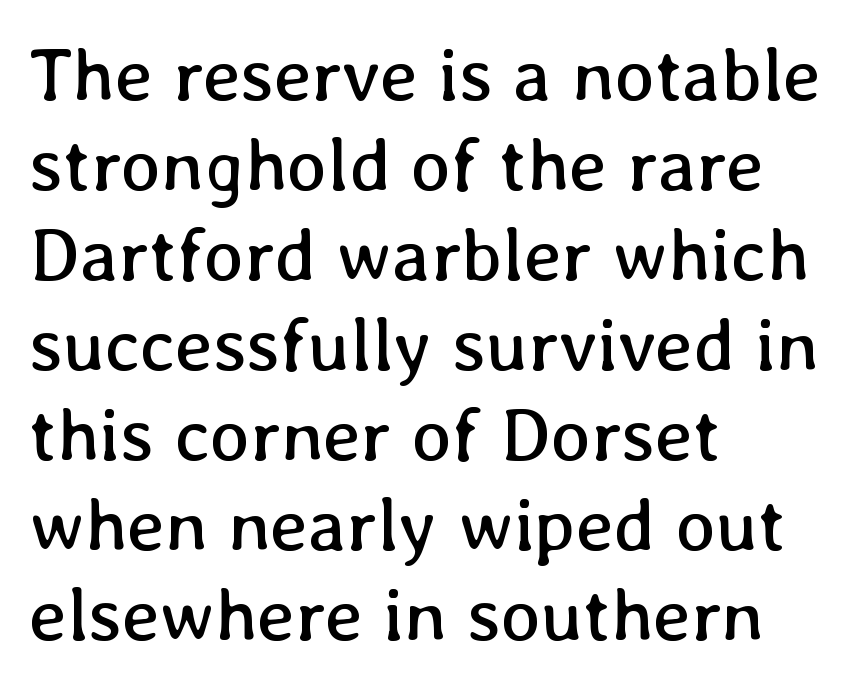
Q: Is the text bold? A: No.
Q: Is the text italic (slanted)? A: No, it is upright.
Q: Is the text underlined? A: No.
Q: How is the paragraph aligned? A: Left-aligned.
Q: Is the spacing between letters normal or unusually wide? A: Normal.
Q: Width (condensed, normal, or wide)? A: Normal.
Q: Stroke contrast? A: Low.
Q: x-height? A: Medium.
Q: Monospaced? A: No.
